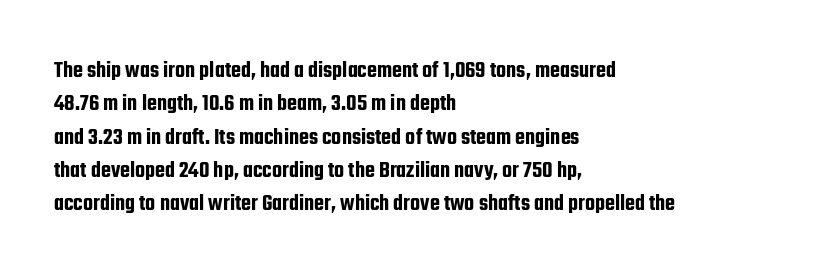
Q: Is the text italic (slanted)? A: No, it is upright.
Q: Is the text underlined? A: No.
Q: How is the paragraph aligned? A: Left-aligned.
Q: Is the spacing between letters normal or unusually wide? A: Normal.
Q: Is the spacing between lines tight, normal or loose? A: Normal.
